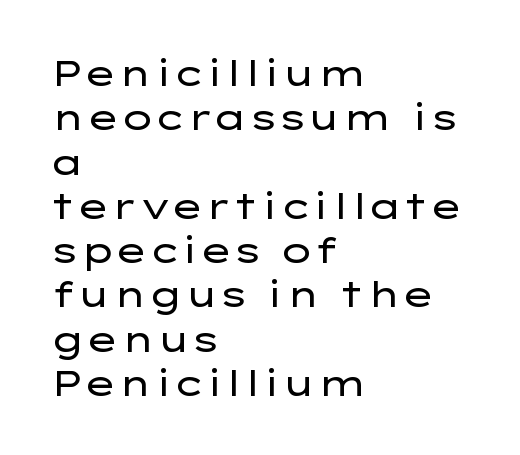
{"serif": "no", "italic": "no", "bold": "no", "weight": "regular", "width": "wide", "stroke_contrast": "low", "x_height": "medium", "monospaced": "no", "underline": "no", "align": "left", "line_spacing_ratio": 1.23, "letter_spacing": "normal", "letter_spacing_em": 0.0, "glyph_px": 36}
